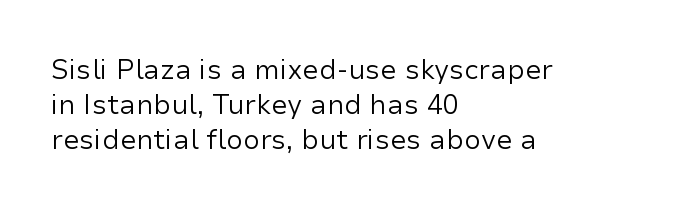
Q: Is the text bold? A: No.
Q: Is the text italic (slanted)? A: No, it is upright.
Q: Is the text underlined? A: No.
Q: How is the paragraph aligned? A: Left-aligned.
Q: Is the spacing between letters normal or unusually wide? A: Normal.
Q: Is the spacing between lines tight, normal or loose? A: Normal.
